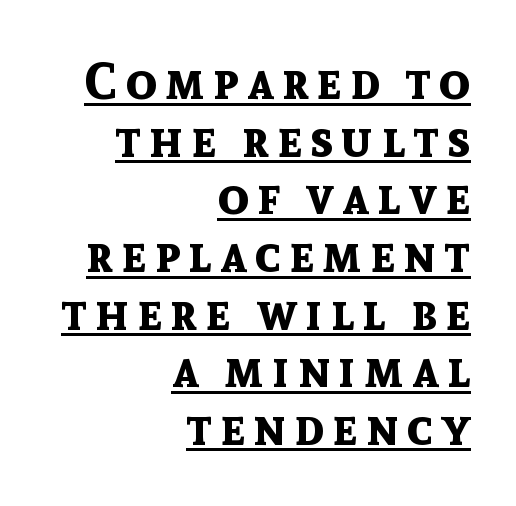
The glyphs in this specimen are sans serif. Students, observe: this is what under-led, compact text looks like. Character widths vary here, with narrow letters taking less room than wide ones. A flush-right, rag-left setting is used for this passage. Thick stems and heavy bowls — unmistakably bold.
